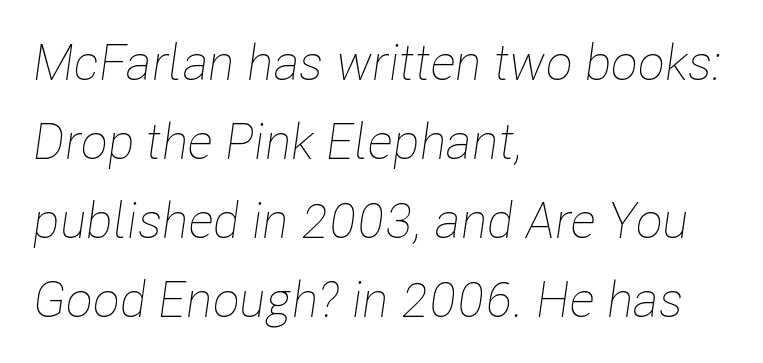
The image shows 50 px thin, condensed type, italic (leaning right); set left-aligned, normal line spacing (1.58x), normal letter spacing, not underlined; low stroke contrast and a medium x-height.
